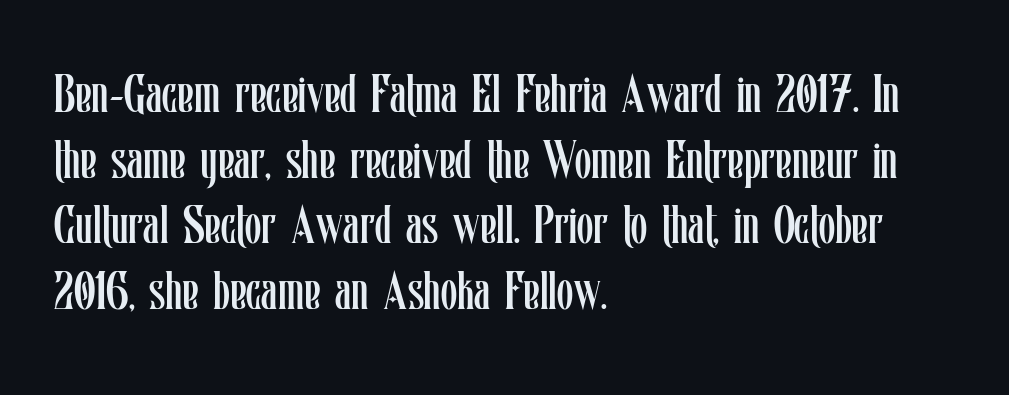
{"italic": "no", "bold": "no", "weight": "regular", "width": "condensed", "stroke_contrast": "low", "x_height": "medium", "monospaced": "no", "underline": "no", "align": "left", "line_spacing_ratio": 1.24, "letter_spacing": "normal", "letter_spacing_em": 0.0, "glyph_px": 53}
